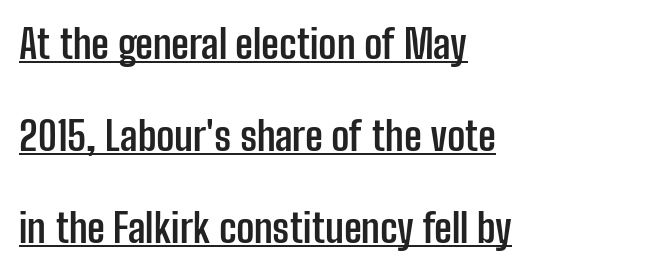
Q: Is the text bold? A: Yes.
Q: Is the text italic (slanted)? A: No, it is upright.
Q: Is the typeface a serif or a sans-serif typeface? A: Sans-serif.
Q: Is the text underlined? A: Yes.
Q: How is the paragraph aligned? A: Left-aligned.
Q: Is the spacing between letters normal or unusually wide? A: Normal.
Q: Is the spacing between lines tight, normal or loose? A: Loose.
Q: Width (condensed, normal, or wide)? A: Condensed.
Q: Stroke contrast? A: Low.
Q: x-height? A: Medium.
Q: Monospaced? A: No.
